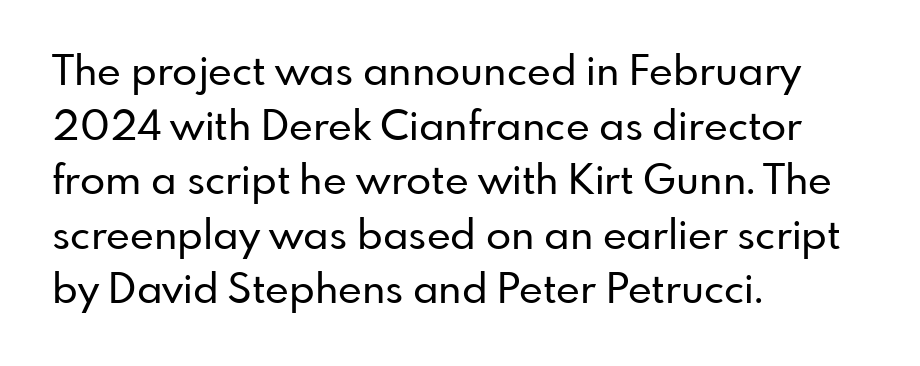
All the whitespace from short lines collects on the right. Descenders are the only things crossing below the line. Character widths vary here, with narrow letters taking less room than wide ones. Ordinary non-slanted type is in use. I'd call this a sans setting — the letters go barefoot. Summary of vertical rhythm: regular, with standard interline spacing.
